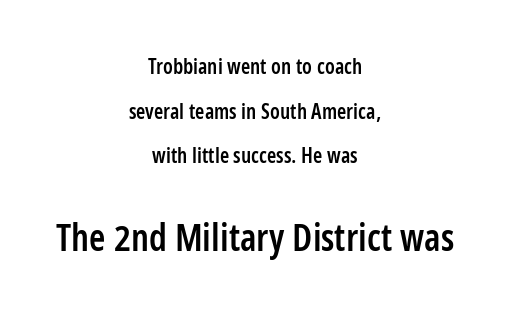
The rendering shows plain stroke endings on the letterforms — a sans-serif design. Horizontal alignment here is central, giving a formal, balanced look. The letters stand straight up with perfectly vertical stems. Clear beneath every line of the passage. Leading: increased.
